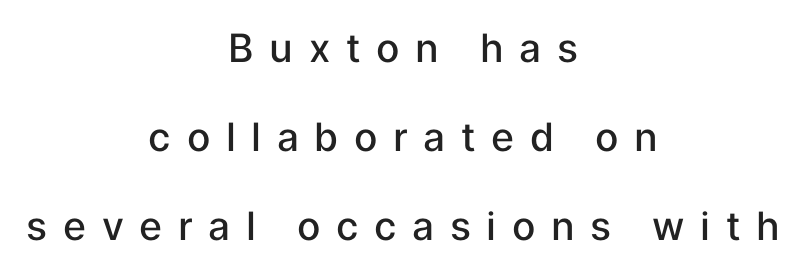
The image shows 39 px semibold sans-serif type, upright; set centered, loose line spacing (2.28x), unusually wide letter spacing (+0.4 em), not underlined; low stroke contrast and a medium x-height.
